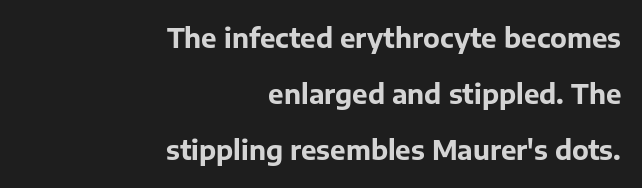
The image shows 26 px bold type, upright; set right-aligned, loose line spacing (2.16x), normal letter spacing, not underlined.
